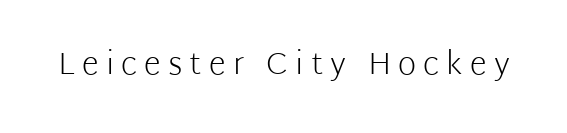
Stems and bowls with no extra thickness — not bold. Is this a fixed-width face? No — the glyphs have proportional, varying widths. The specimen omits any rule beneath the text block's lines. The passage shown has open, widely tracked lettering throughout.
